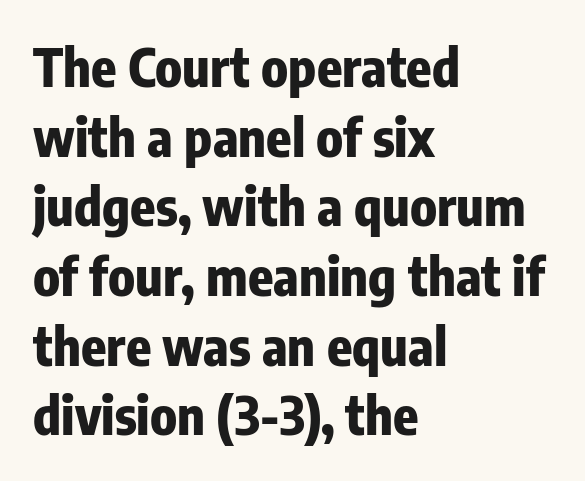
{"serif": "no", "italic": "no", "bold": "yes", "weight": "heavy", "width": "condensed", "stroke_contrast": "low", "x_height": "medium", "monospaced": "no", "underline": "no", "align": "left", "line_spacing": "normal", "line_spacing_ratio": 1.34, "letter_spacing": "normal", "letter_spacing_em": 0.0, "glyph_px": 52}
